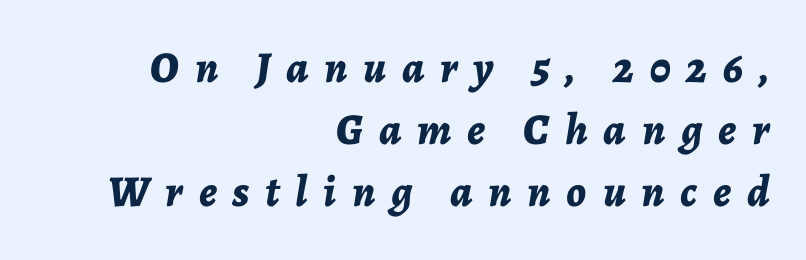
Looks like regular typesetting: each glyph gets only the width it needs. The glyphs are unaccompanied by any horizontal stroke below them. All the whitespace from short lines collects on the left. There is plenty of visible air inserted between adjacent glyphs. Normally led — the rows are evenly, conventionally spaced. These words are printed bold, with thick strokes throughout.
